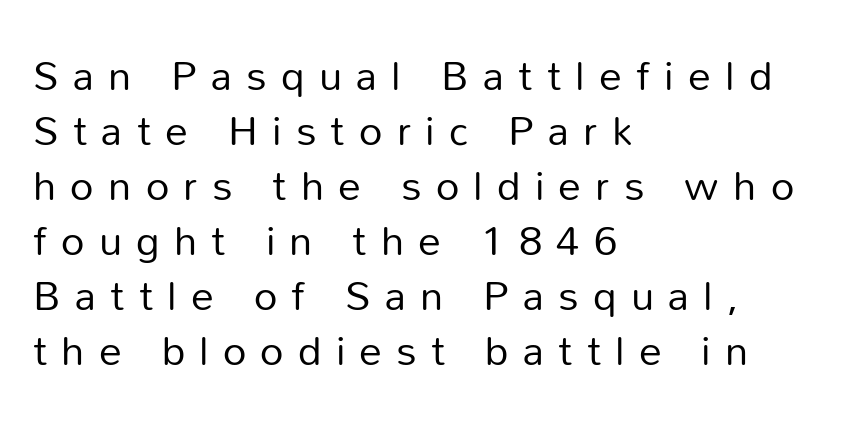
Caption: expanded tracking, letters set apart. Caption: multi-line text, flush left, ragged right. Note: no serifs on the glyphs. Stroke mass is kept to a normal reading level or below.
